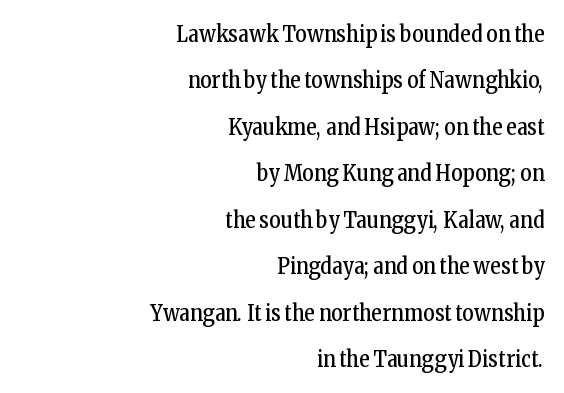
The image shows 22 px text type, upright; set right-aligned, loose line spacing (2.11x), normal letter spacing, not underlined.
